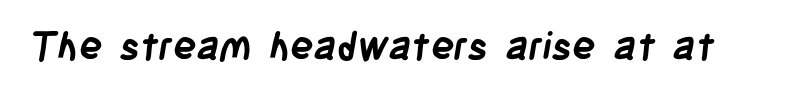
{"serif": "no", "bold": "yes", "weight": "semibold", "width": "condensed", "stroke_contrast": "low", "x_height": "large", "monospaced": "no", "underline": "no", "letter_spacing": "normal", "letter_spacing_em": 0.0, "glyph_px": 39}
